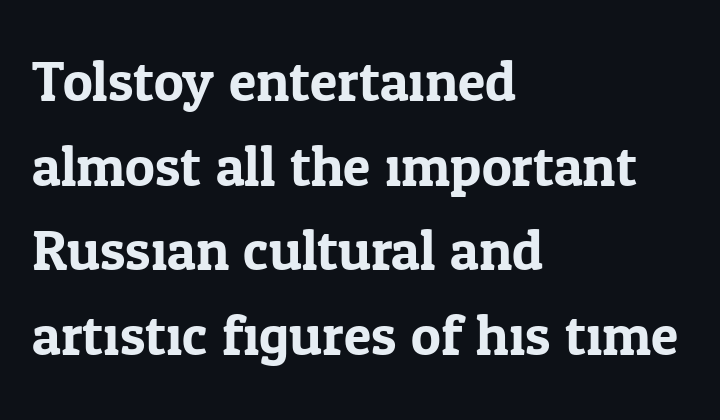
{"serif": "yes", "italic": "no", "width": "normal", "stroke_contrast": "low", "x_height": "medium", "monospaced": "no", "underline": "no", "align": "left", "line_spacing": "normal", "line_spacing_ratio": 1.51, "letter_spacing": "normal", "letter_spacing_em": 0.0, "glyph_px": 56}
